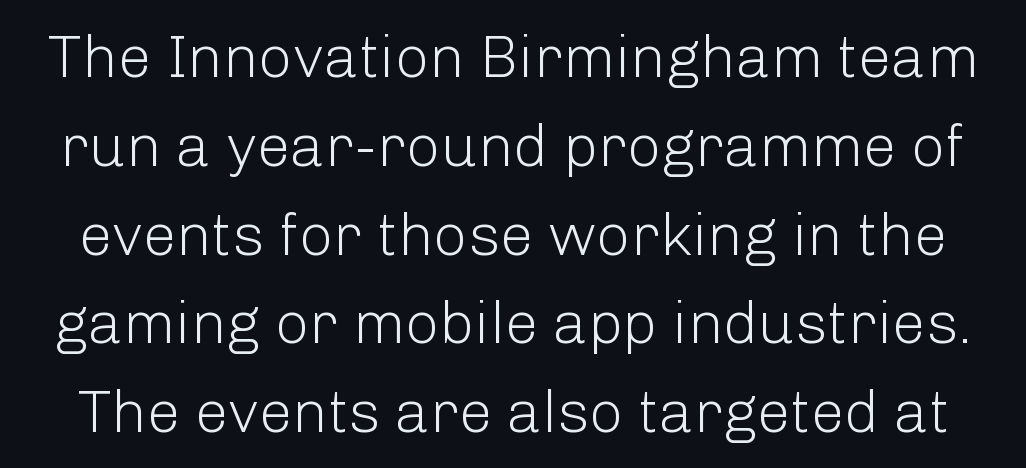
The image shows 60 px light sans-serif type, upright; set normal line spacing (1.48x), normal letter spacing, not underlined; low stroke contrast and a medium x-height.
